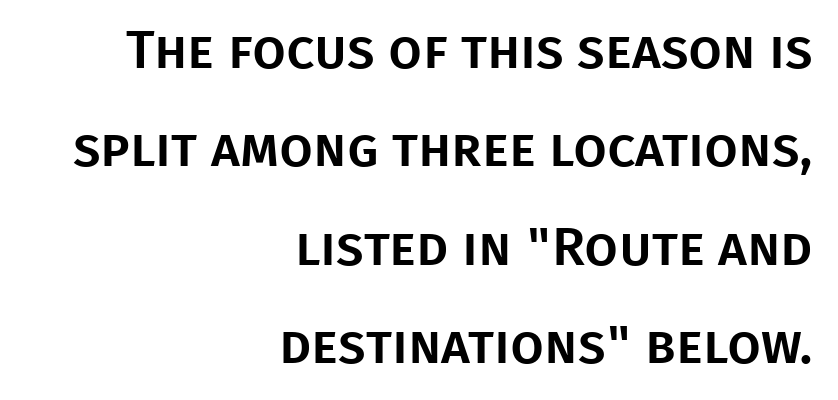
Q: Is the text italic (slanted)? A: No, it is upright.
Q: Is the typeface a serif or a sans-serif typeface? A: Sans-serif.
Q: Is the text underlined? A: No.
Q: How is the paragraph aligned? A: Right-aligned.
Q: Is the spacing between letters normal or unusually wide? A: Normal.
Q: Width (condensed, normal, or wide)? A: Normal.
Q: Stroke contrast? A: Low.
Q: x-height? A: Large.
Q: Monospaced? A: No.
